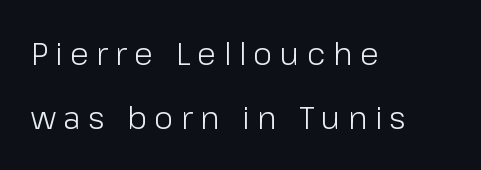
Q: Is the text bold? A: No.
Q: Is the text italic (slanted)? A: No, it is upright.
Q: Is the typeface a serif or a sans-serif typeface? A: Sans-serif.
Q: Is the text underlined? A: No.
Q: How is the paragraph aligned? A: Left-aligned.
Q: Is the spacing between letters normal or unusually wide? A: Unusually wide.
Q: Is the spacing between lines tight, normal or loose? A: Loose.
Q: Width (condensed, normal, or wide)? A: Normal.
Q: Stroke contrast? A: Low.
Q: x-height? A: Medium.
Q: Monospaced? A: No.
